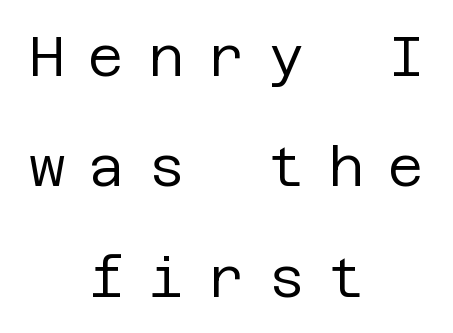
Q: Is the text bold? A: No.
Q: Is the text italic (slanted)? A: No, it is upright.
Q: Is the typeface a serif or a sans-serif typeface? A: Sans-serif.
Q: Is the text underlined? A: No.
Q: How is the paragraph aligned? A: Centered.
Q: Is the spacing between letters normal or unusually wide? A: Unusually wide.
Q: Is the spacing between lines tight, normal or loose? A: Loose.
Q: Width (condensed, normal, or wide)? A: Normal.
Q: Stroke contrast? A: Low.
Q: x-height? A: Large.
